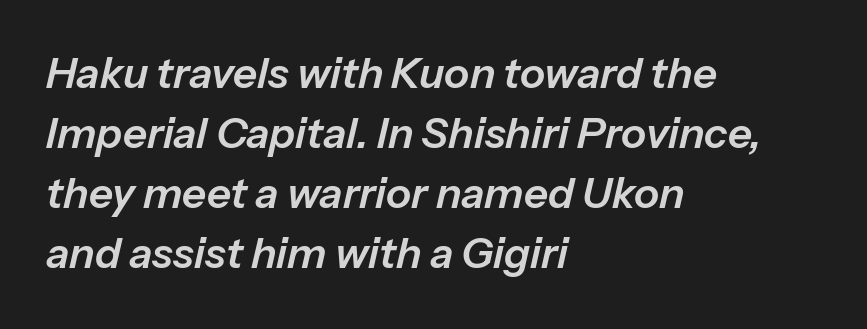
Is the block centered? No — it sits flush against the left margin. It's the slanting kind of type. Here the designer chose a conventional face with non-uniform glyph widths. The type is set solid horizontally, with unmodified tracking.
